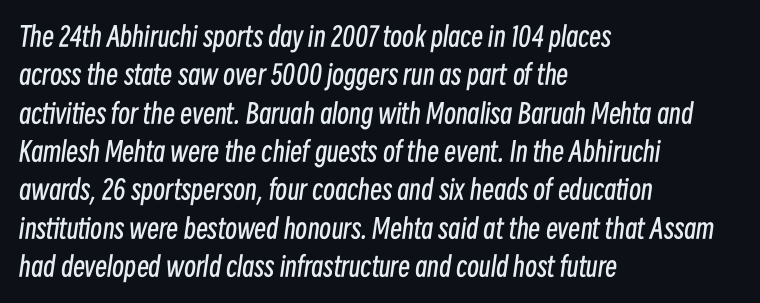
The image shows 27 px text type, italic (leaning right); set left-aligned, normal line spacing (1.42x), normal letter spacing, not underlined.
